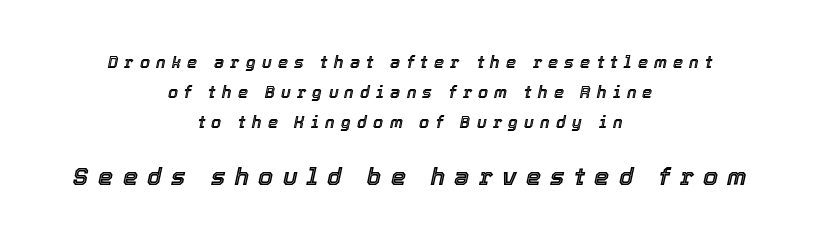
An italicized treatment has been applied to the whole sample. Unmarked baselines from the first word to the last. The lower block of text is set noticeably larger than the block above it. The setting favours the middle, as headings and verse often do. The passage shown has open, widely tracked lettering throughout.
